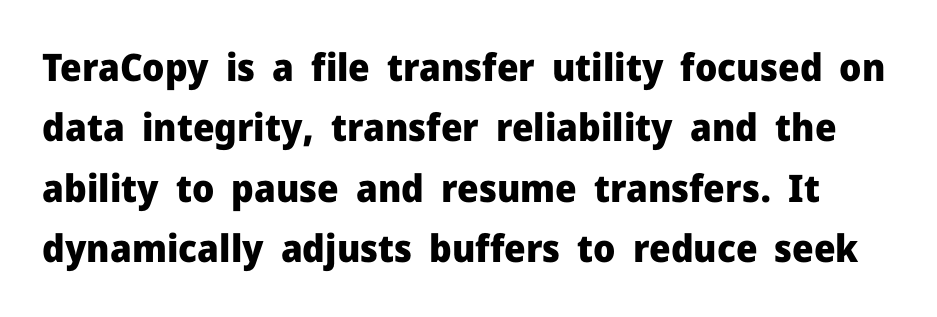
{"serif": "no", "italic": "no", "bold": "yes", "weight": "heavy", "width": "normal", "stroke_contrast": "low", "x_height": "medium", "monospaced": "no", "underline": "no", "line_spacing": "normal", "line_spacing_ratio": 1.59, "letter_spacing": "normal", "letter_spacing_em": 0.0, "glyph_px": 38}
